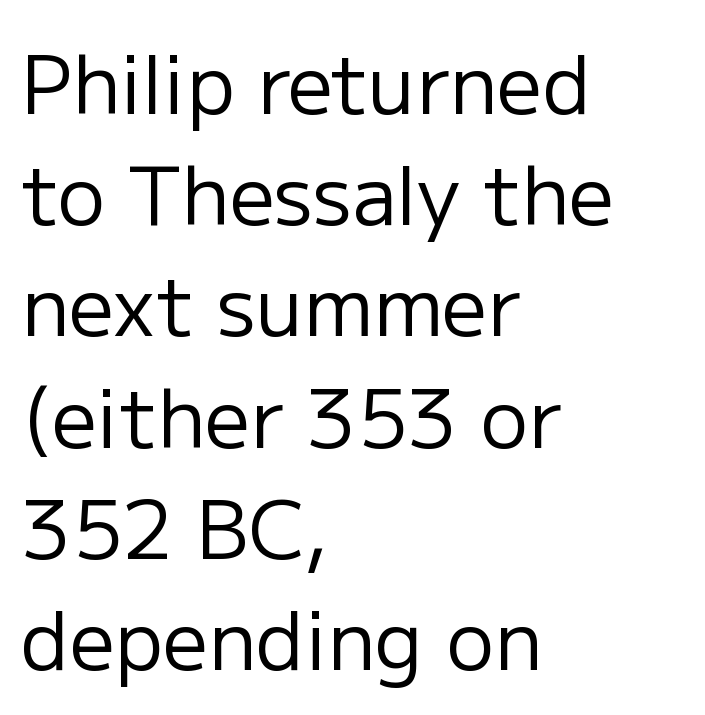
The image shows 80 px regular-weight sans-serif type, upright; set left-aligned, normal line spacing (1.39x), normal letter spacing, not underlined; low stroke contrast and a medium x-height.
